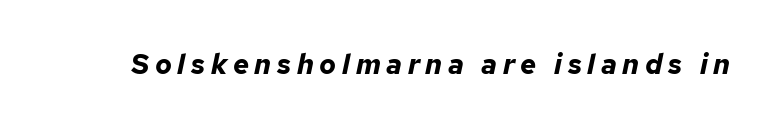
Q: Is the text bold? A: Yes.
Q: Is the text italic (slanted)? A: Yes, it leans right by about 12 degrees.
Q: Is the text underlined? A: No.
Q: Is the spacing between letters normal or unusually wide? A: Unusually wide.
Q: Width (condensed, normal, or wide)? A: Normal.
Q: Stroke contrast? A: Low.
Q: x-height? A: Medium.
Q: Monospaced? A: No.
